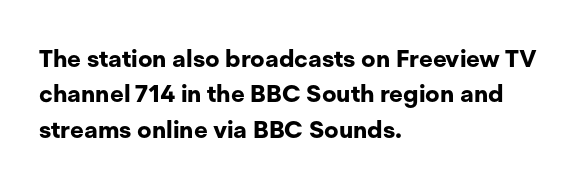
Q: Is the text bold? A: Yes.
Q: Is the text italic (slanted)? A: No, it is upright.
Q: Is the text underlined? A: No.
Q: How is the paragraph aligned? A: Left-aligned.
Q: Is the spacing between letters normal or unusually wide? A: Normal.
Q: Is the spacing between lines tight, normal or loose? A: Normal.
